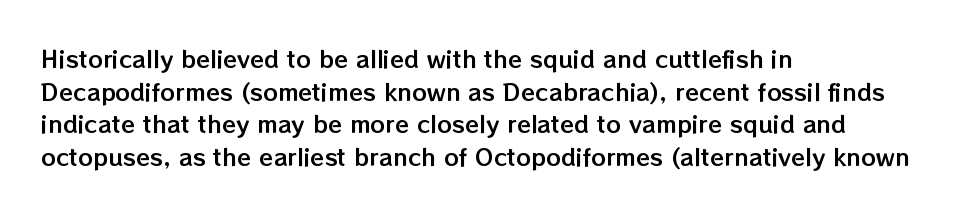
Q: Is the text italic (slanted)? A: No, it is upright.
Q: Is the text underlined? A: No.
Q: How is the paragraph aligned? A: Left-aligned.
Q: Is the spacing between letters normal or unusually wide? A: Normal.
Q: Is the spacing between lines tight, normal or loose? A: Normal.
